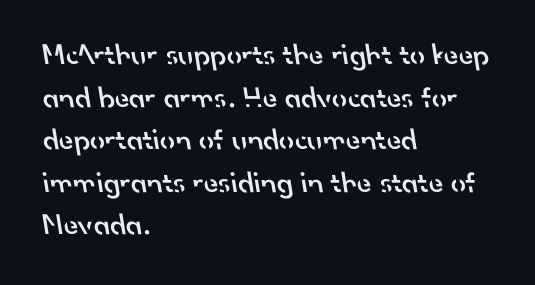
The image shows 30 px semibold sans-serif type; set left-aligned, normal line spacing (1.42x), normal letter spacing, not underlined; low stroke contrast and a small x-height.
